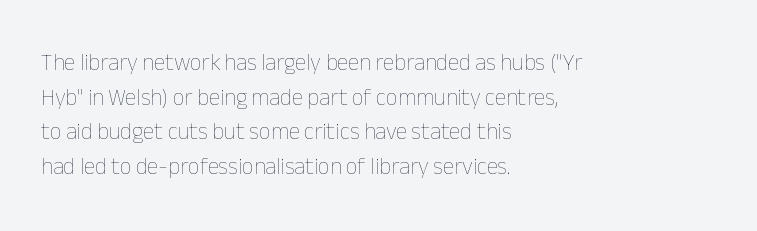
The image shows 23 px text type, upright; set left-aligned, normal line spacing (1.51x), normal letter spacing, not underlined.
